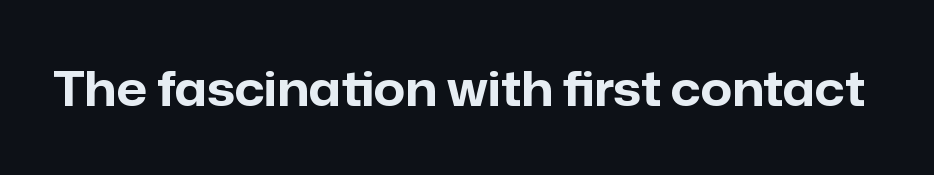
{"serif": "no", "italic": "no", "bold": "yes", "weight": "bold", "width": "normal", "stroke_contrast": "low", "x_height": "medium", "monospaced": "no", "underline": "no", "letter_spacing": "normal", "letter_spacing_em": 0.0, "glyph_px": 48}
